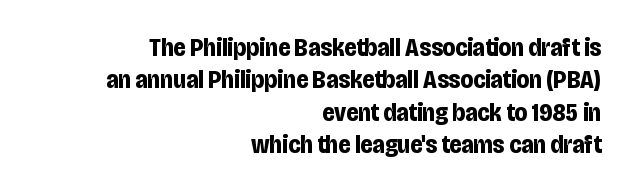
{"italic": "no", "bold": "yes", "underline": "no", "align": "right", "line_spacing": "normal", "line_spacing_ratio": 1.3, "letter_spacing": "normal", "letter_spacing_em": 0.0, "glyph_px": 25}
